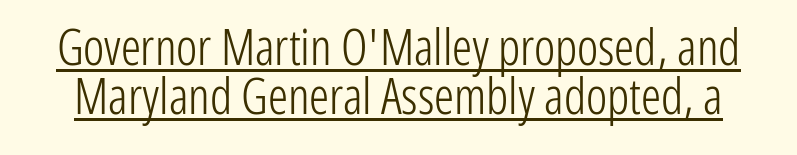
{"serif": "no", "italic": "no", "bold": "no", "weight": "light", "width": "condensed", "stroke_contrast": "low", "x_height": "medium", "monospaced": "no", "underline": "yes", "line_spacing": "tight", "line_spacing_ratio": 0.98, "letter_spacing": "normal", "letter_spacing_em": 0.0, "glyph_px": 50}
